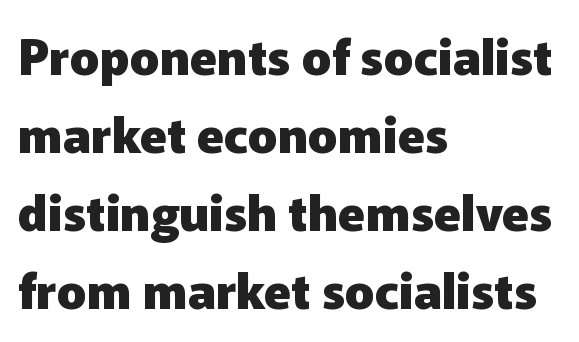
In terms of letterspacing, this is plain default setting. These lines were composed using upright roman letters. The designer went with a sans here, leaving each stem footless. Left-aligned paragraph, ragged on the right. Character widths vary here, with narrow letters taking less room than wide ones.
